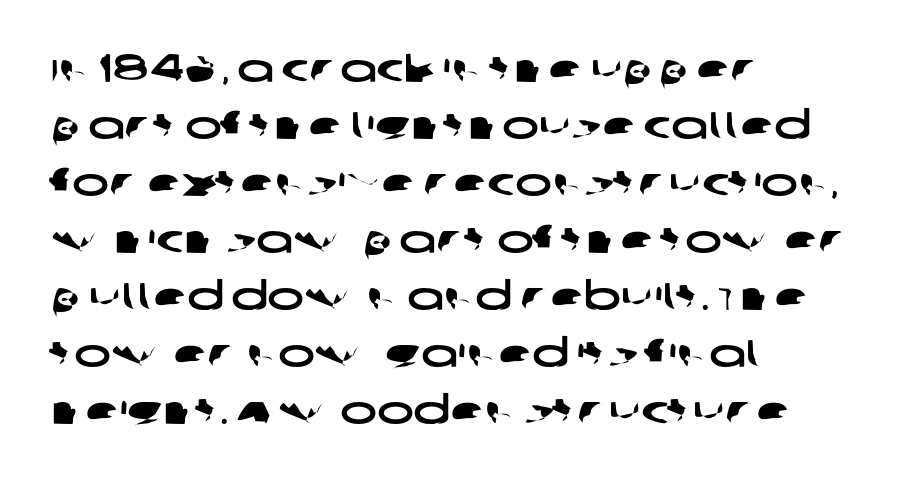
Q: Is the typeface a serif or a sans-serif typeface? A: Sans-serif.
Q: Is the text underlined? A: No.
Q: How is the paragraph aligned? A: Left-aligned.
Q: Is the spacing between letters normal or unusually wide? A: Normal.
Q: Is the spacing between lines tight, normal or loose? A: Normal.
Q: Width (condensed, normal, or wide)? A: Wide.
Q: Stroke contrast? A: Low.
Q: x-height? A: Large.
Q: Monospaced? A: No.
